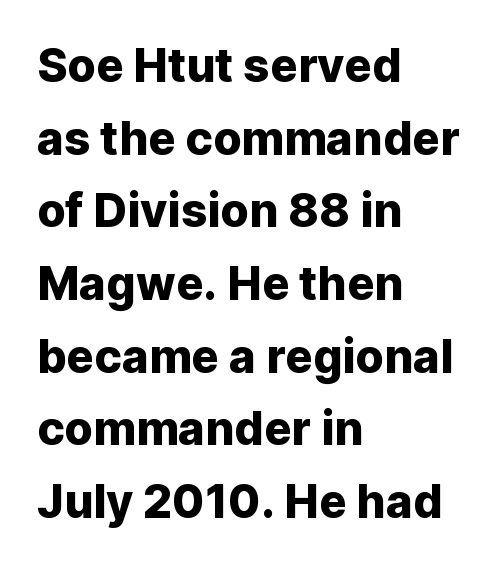
The image shows 46 px sans-serif type, upright; set left-aligned, normal line spacing (1.58x), normal letter spacing, not underlined; low stroke contrast and a medium x-height.
